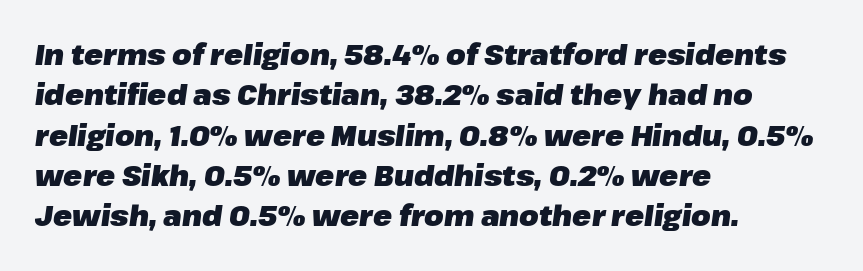
Q: Is the text bold? A: Yes.
Q: Is the text italic (slanted)? A: Yes, it leans right by about 8 degrees.
Q: Is the text underlined? A: No.
Q: How is the paragraph aligned? A: Left-aligned.
Q: Is the spacing between letters normal or unusually wide? A: Normal.
Q: Is the spacing between lines tight, normal or loose? A: Normal.
Q: Width (condensed, normal, or wide)? A: Normal.
Q: Stroke contrast? A: Low.
Q: x-height? A: Medium.
Q: Monospaced? A: No.
